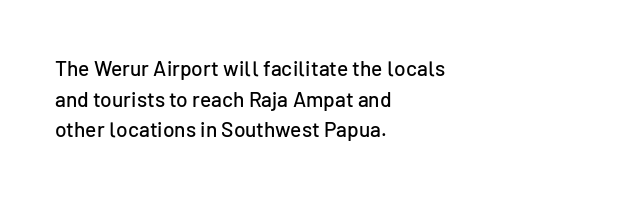
Q: Is the text italic (slanted)? A: No, it is upright.
Q: Is the text underlined? A: No.
Q: How is the paragraph aligned? A: Left-aligned.
Q: Is the spacing between letters normal or unusually wide? A: Normal.
Q: Is the spacing between lines tight, normal or loose? A: Normal.
